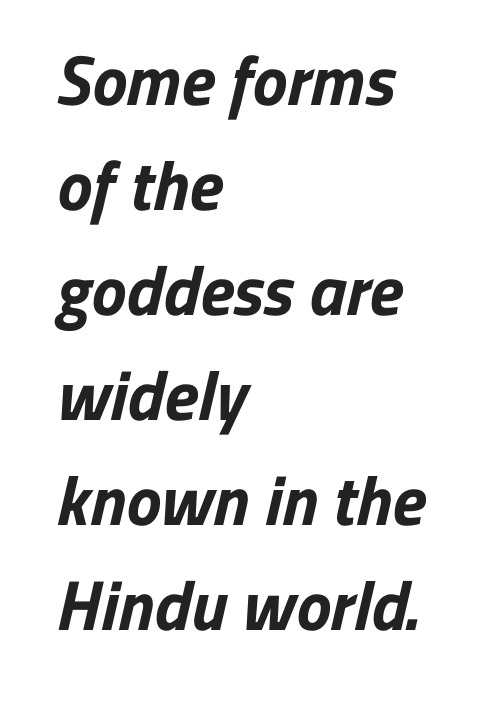
Q: Is the text bold? A: Yes.
Q: Is the typeface a serif or a sans-serif typeface? A: Sans-serif.
Q: Is the text underlined? A: No.
Q: How is the paragraph aligned? A: Left-aligned.
Q: Is the spacing between letters normal or unusually wide? A: Normal.
Q: Is the spacing between lines tight, normal or loose? A: Normal.
Q: Width (condensed, normal, or wide)? A: Normal.
Q: Stroke contrast? A: Low.
Q: x-height? A: Medium.
Q: Monospaced? A: No.
